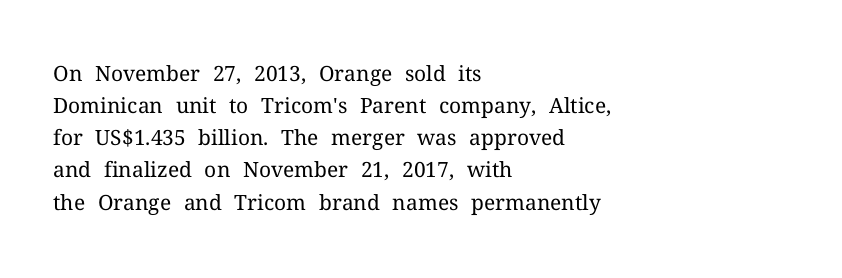
The image shows 21 px text type, upright; set left-aligned, normal line spacing (1.53x), normal letter spacing, not underlined.
